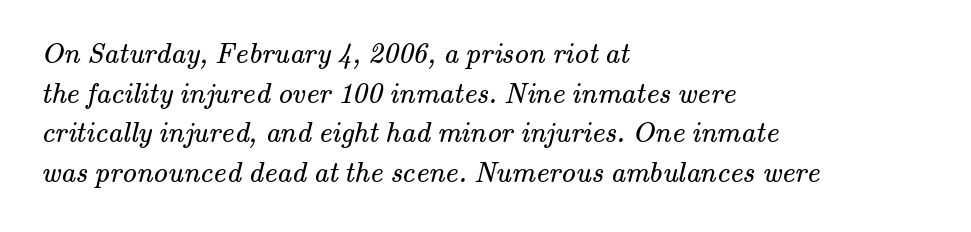
Q: Is the text bold? A: No.
Q: Is the typeface a serif or a sans-serif typeface? A: Serif.
Q: Is the text underlined? A: No.
Q: How is the paragraph aligned? A: Left-aligned.
Q: Is the spacing between letters normal or unusually wide? A: Normal.
Q: Is the spacing between lines tight, normal or loose? A: Normal.
Q: Width (condensed, normal, or wide)? A: Normal.
Q: Stroke contrast? A: Medium.
Q: x-height? A: Small.
Q: Monospaced? A: No.
